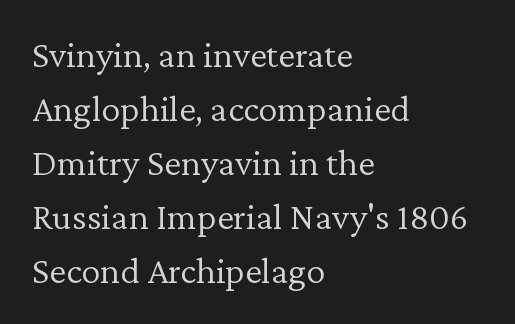
Q: Is the text bold? A: No.
Q: Is the text italic (slanted)? A: No, it is upright.
Q: Is the typeface a serif or a sans-serif typeface? A: Serif.
Q: Is the text underlined? A: No.
Q: How is the paragraph aligned? A: Left-aligned.
Q: Is the spacing between letters normal or unusually wide? A: Normal.
Q: Is the spacing between lines tight, normal or loose? A: Normal.
Q: Width (condensed, normal, or wide)? A: Normal.
Q: Stroke contrast? A: Low.
Q: x-height? A: Medium.
Q: Monospaced? A: No.
